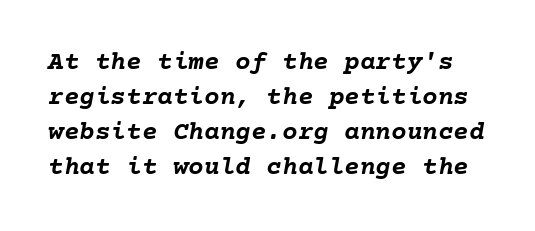
{"italic": "yes", "lean": "right", "slant_degrees": 10, "bold": "yes", "underline": "no", "line_spacing": "normal", "line_spacing_ratio": 1.34, "letter_spacing": "normal", "letter_spacing_em": 0.0, "glyph_px": 26}
